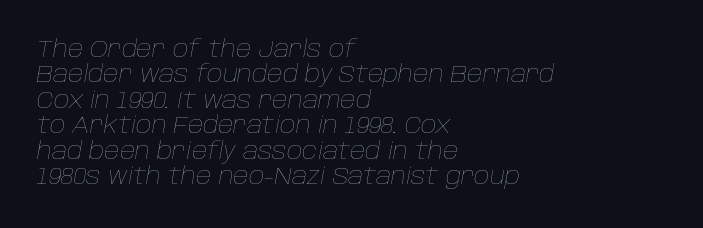
Q: Is the text bold? A: No.
Q: Is the text italic (slanted)? A: Yes, it leans right by about 10 degrees.
Q: Is the text underlined? A: No.
Q: How is the paragraph aligned? A: Left-aligned.
Q: Is the spacing between letters normal or unusually wide? A: Normal.
Q: Is the spacing between lines tight, normal or loose? A: Tight.
